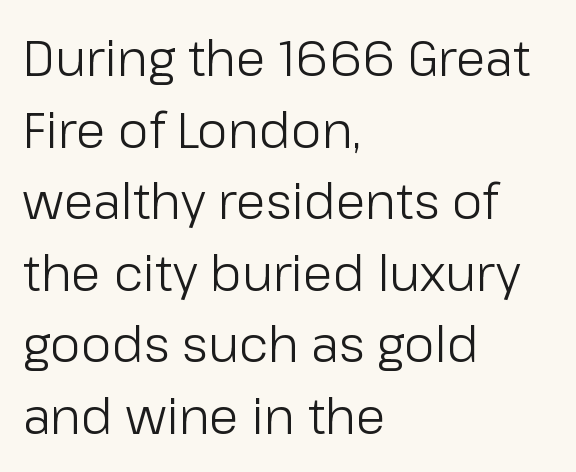
The rendering keeps characters at their native spacing. Any mark beneath the type? The region is blank. Note the varied advance widths — an 'i' is clearly narrower than an 'm'. A classic flush-left, rag-right setting is used for this passage. Unlike a traditional serif, this face leaves its strokes unadorned. No chunkiness to these letters — they're not bold.
